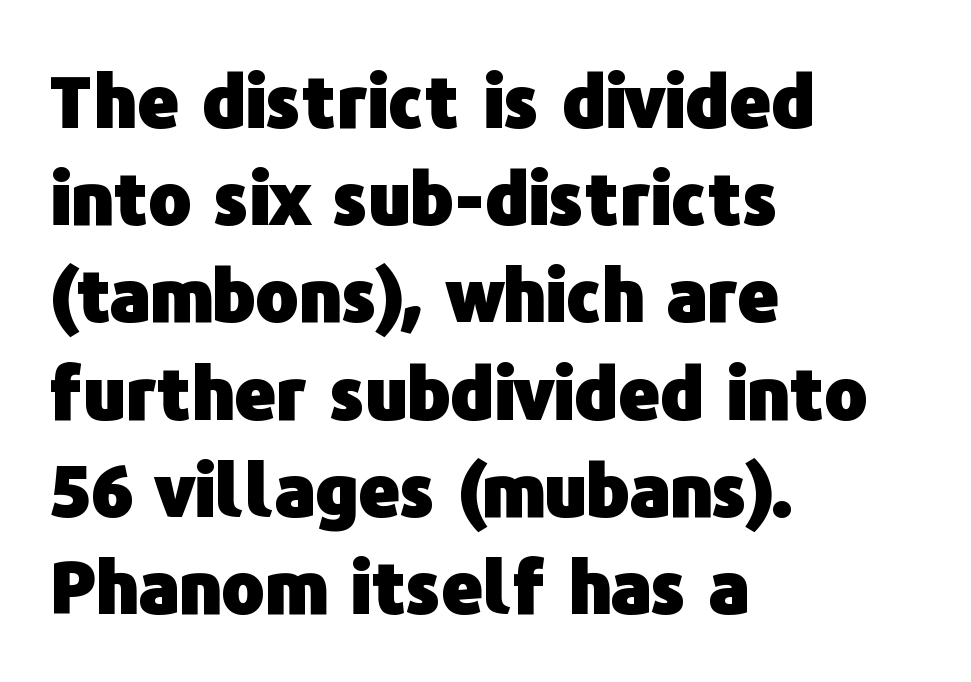
The type family on display is of the sans-serif kind. Vertical strokes here are truly vertical. Varying glyph widths throughout — classic text-font behaviour. Plenty of ink on the page — the face is bold. The rag falls on the right side of this text block. In terms of letterspacing, this is plain default setting.
